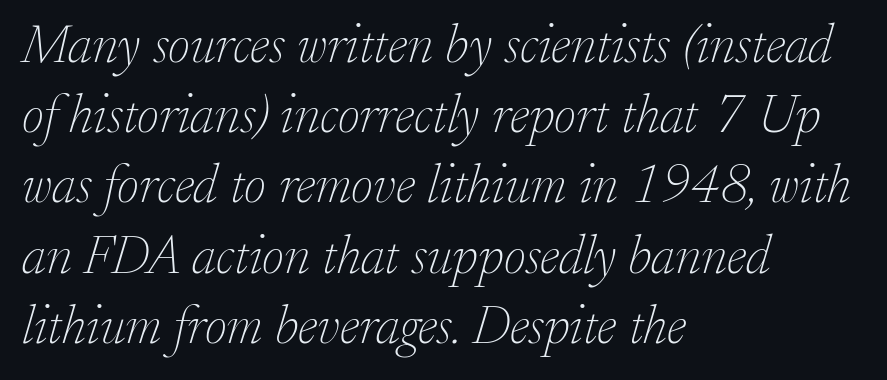
The image shows 54 px thin serif type, italic (leaning right); set left-aligned, normal line spacing (1.3x), normal letter spacing, not underlined; low stroke contrast and a small x-height.
